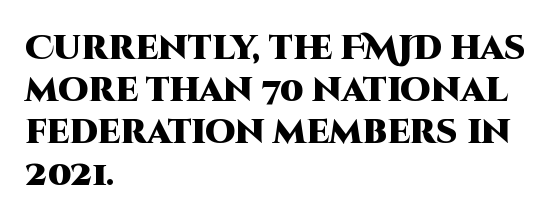
The image shows 34 px heavy sans-serif type, upright; set left-aligned, line spacing 1.24x, normal letter spacing, not underlined; high stroke contrast and a large x-height.
